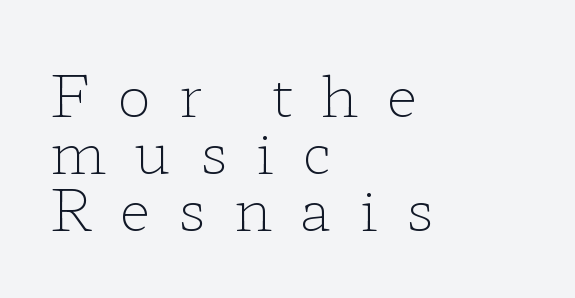
Rule under the text: the space is simply empty. Reading down the block, your eye returns to a fixed left position each line. These lines are rendered in a variable-pitch font. Posture: vertical.
